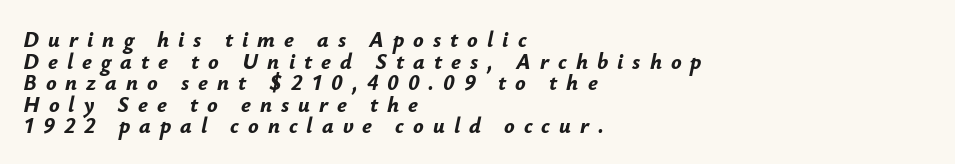
The image shows 22 px bold type, italic (leaning right); set left-aligned, tight line spacing (0.98x), unusually wide letter spacing (+0.41 em), not underlined.
